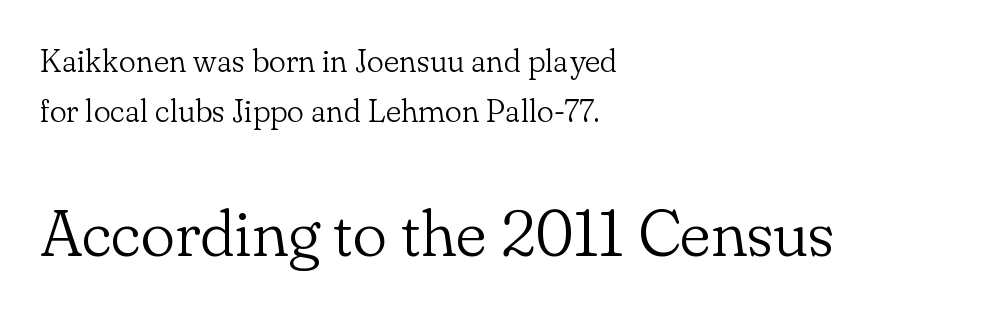
Q: Is the text bold? A: No.
Q: Is the text italic (slanted)? A: No, it is upright.
Q: Is the typeface a serif or a sans-serif typeface? A: Serif.
Q: Is the text underlined? A: No.
Q: How is the paragraph aligned? A: Left-aligned.
Q: Is the spacing between letters normal or unusually wide? A: Normal.
Q: Is the spacing between lines tight, normal or loose? A: Normal.
Q: Which block of text is set in a larger size, the first (top) or the second (bottom)? A: The second (bottom) one.
Q: Width (condensed, normal, or wide)? A: Normal.
Q: Stroke contrast? A: Low.
Q: x-height? A: Small.
Q: Monospaced? A: No.
